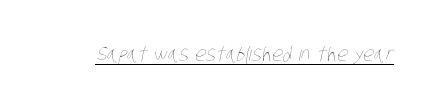
Heaviness? Minimal to ordinary, like unemphasized prose. A typesetter would call this zero additional tracking. Has an underline been added? It has.
